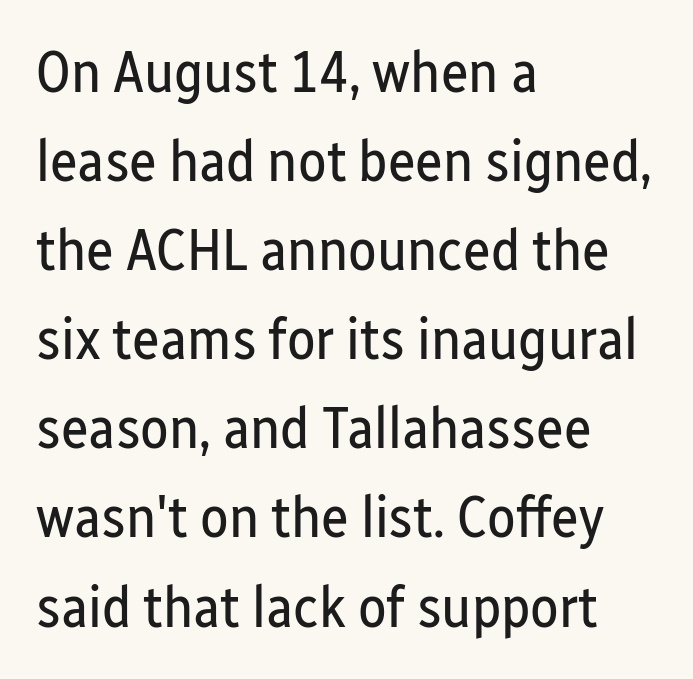
Alignment: flush left. The glyphs are unaccompanied by any horizontal stroke below them. Rendered with straight, roman letterforms. Evenly set lines give the paragraph a standard silhouette. The strokes are not fattened; the text isn't bold. Stroke terminals: plain, sans-serif.
